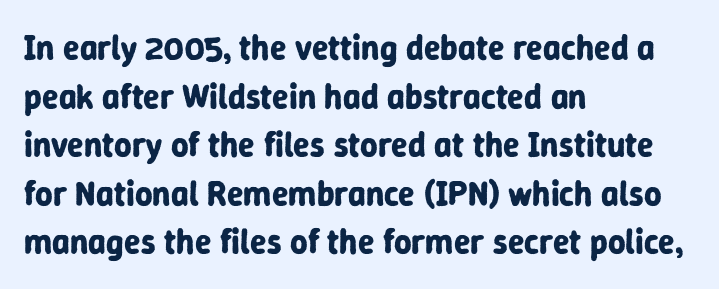
The image shows 34 px bold sans-serif type, upright; set left-aligned, normal line spacing (1.43x), normal letter spacing, not underlined; low stroke contrast and a medium x-height.
